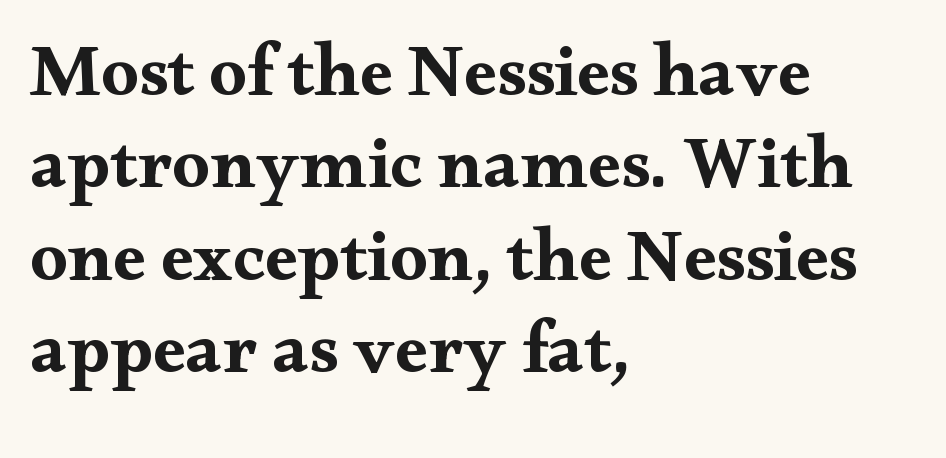
{"serif": "yes", "italic": "no", "bold": "yes", "weight": "bold", "width": "wide", "stroke_contrast": "medium", "x_height": "small", "monospaced": "no", "underline": "no", "align": "left", "line_spacing": "normal", "line_spacing_ratio": 1.25, "letter_spacing": "normal", "letter_spacing_em": 0.0, "glyph_px": 74}
